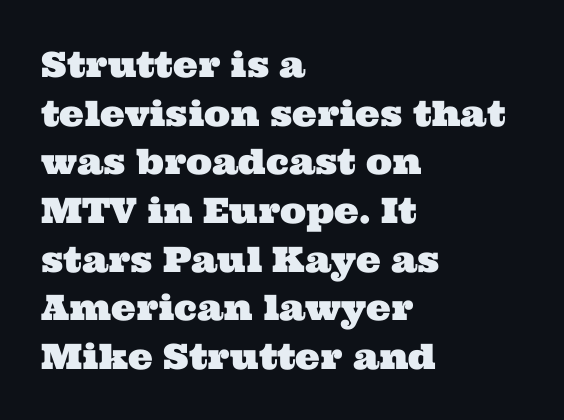
Leftover space on each line is placed entirely after the last word. This rendering employs a face with finishing strokes, i.e., a serif. Tracking value appears to be zero — textbook default spacing. Descenders are the only things crossing below the line. These lines are rendered in a variable-pitch font.
